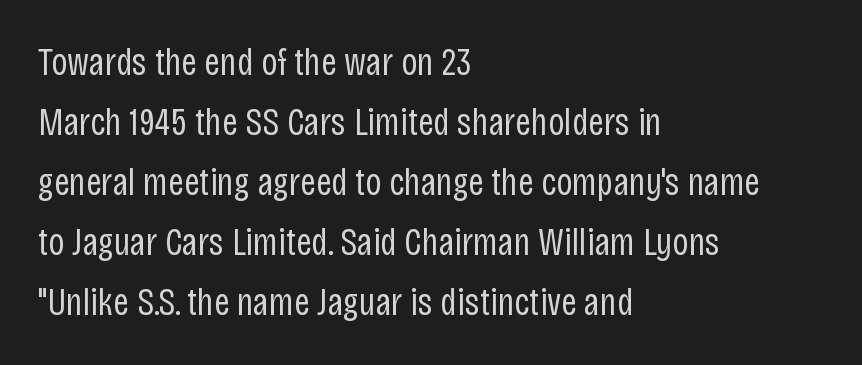
{"serif": "no", "italic": "no", "bold": "no", "weight": "regular", "width": "condensed", "stroke_contrast": "low", "x_height": "large", "monospaced": "no", "underline": "no", "align": "left", "line_spacing": "normal", "line_spacing_ratio": 1.54, "letter_spacing": "normal", "letter_spacing_em": 0.0, "glyph_px": 39}
